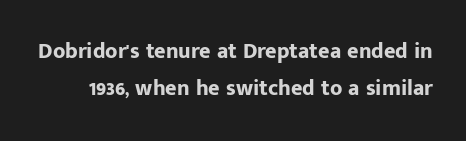
The image shows 22 px bold type, upright; set normal line spacing (1.69x), normal letter spacing, not underlined.
